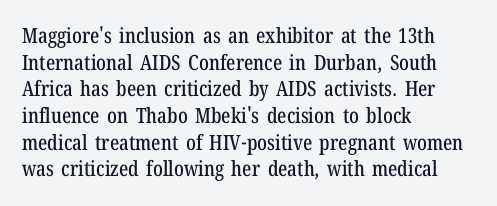
The image shows 21 px text type, upright; set left-aligned, normal line spacing (1.27x), normal letter spacing, not underlined.
